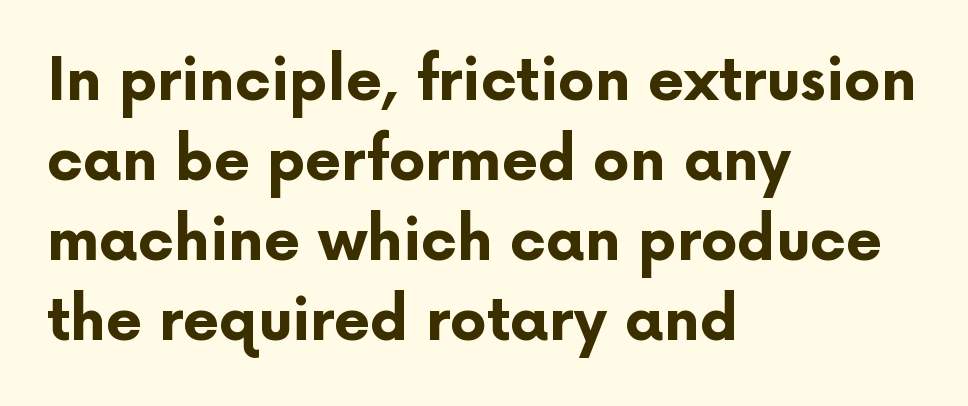
The image shows 58 px bold sans-serif type, upright; set left-aligned, normal line spacing (1.38x), normal letter spacing, not underlined; low stroke contrast and a medium x-height.
